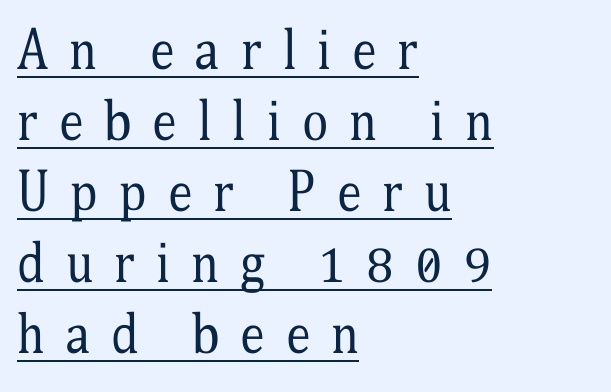
The image shows 50 px regular-weight, condensed serif type, upright; set left-aligned, normal line spacing (1.42x), unusually wide letter spacing (+0.42 em), underlined; medium stroke contrast and a medium x-height.
